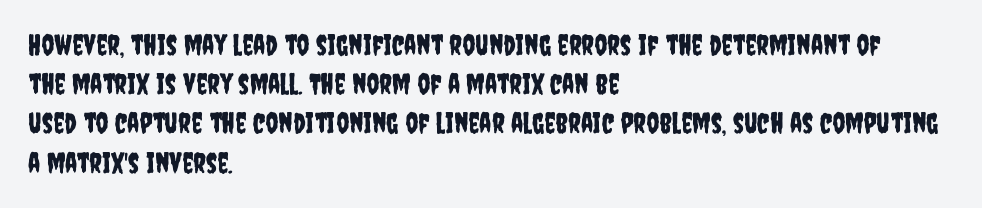
I'd call this a sans setting — the letters go barefoot. Underlining? Definitely not there. Short and long lines alike share a common starting point at left. How are the letters spaced? Ordinarily, with no added tracking.
